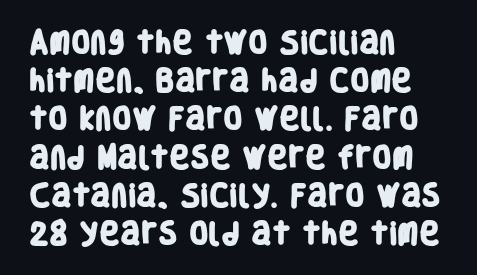
The typesetting leans heavy: a genuine bold. The ragged edge is on the right, which tells us the setting is flush left. Nobody touched the tracking dial on this one. Descenders hang freely into open space. How would I describe the line gaps? Plain and ordinary.
